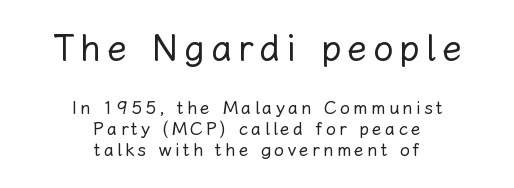
The strokes carry an ordinary text weight at most. Here the designer chose a conventional face with non-uniform glyph widths. This layout puts the oversized block above and the modest block below. Typeset on center — no edge is straight. Honestly, there is no underline to notice here at all.
